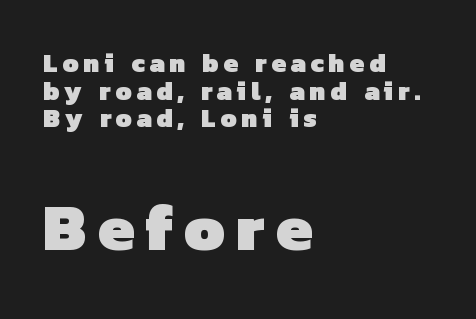
Q: Is the text bold? A: Yes.
Q: Is the typeface a serif or a sans-serif typeface? A: Sans-serif.
Q: Is the text underlined? A: No.
Q: How is the paragraph aligned? A: Left-aligned.
Q: Is the spacing between lines tight, normal or loose? A: Tight.
Q: Which block of text is set in a larger size, the first (top) or the second (bottom)? A: The second (bottom) one.
Q: Width (condensed, normal, or wide)? A: Normal.
Q: Stroke contrast? A: Low.
Q: x-height? A: Medium.
Q: Monospaced? A: No.
